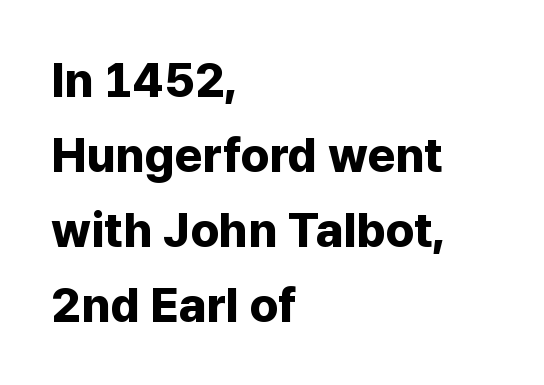
Q: Is the text bold? A: Yes.
Q: Is the text italic (slanted)? A: No, it is upright.
Q: Is the typeface a serif or a sans-serif typeface? A: Sans-serif.
Q: Is the text underlined? A: No.
Q: How is the paragraph aligned? A: Left-aligned.
Q: Is the spacing between letters normal or unusually wide? A: Normal.
Q: Is the spacing between lines tight, normal or loose? A: Normal.
Q: Width (condensed, normal, or wide)? A: Normal.
Q: Stroke contrast? A: Low.
Q: x-height? A: Medium.
Q: Monospaced? A: No.
